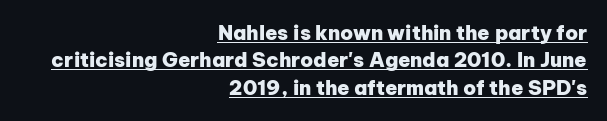
Q: Is the text bold? A: Yes.
Q: Is the text italic (slanted)? A: No, it is upright.
Q: Is the text underlined? A: Yes.
Q: How is the paragraph aligned? A: Right-aligned.
Q: Is the spacing between letters normal or unusually wide? A: Normal.
Q: Is the spacing between lines tight, normal or loose? A: Normal.
